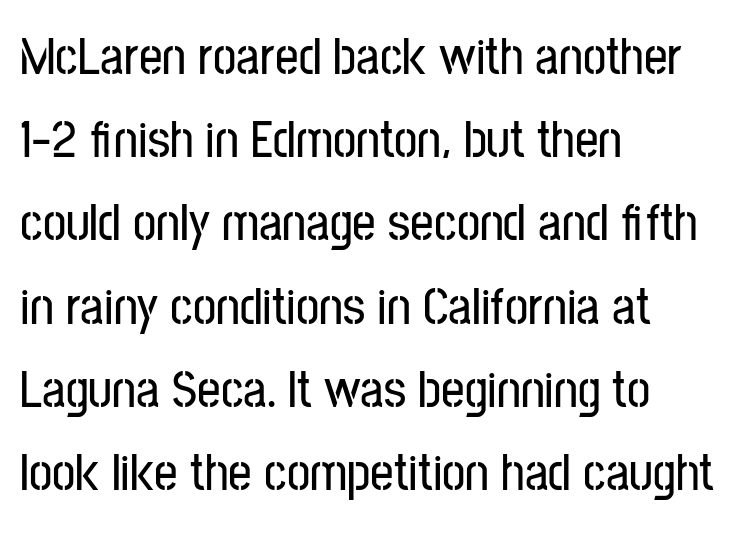
Q: Is the text italic (slanted)? A: No, it is upright.
Q: Is the typeface a serif or a sans-serif typeface? A: Sans-serif.
Q: Is the text underlined? A: No.
Q: How is the paragraph aligned? A: Left-aligned.
Q: Is the spacing between letters normal or unusually wide? A: Normal.
Q: Is the spacing between lines tight, normal or loose? A: Normal.
Q: Width (condensed, normal, or wide)? A: Condensed.
Q: Stroke contrast? A: Low.
Q: x-height? A: Medium.
Q: Monospaced? A: No.
